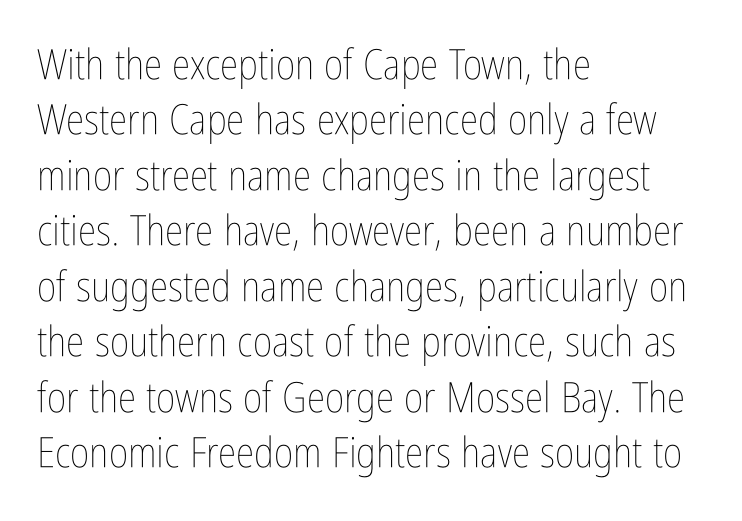
How would I describe the line gaps? Plain and ordinary. Think standard paragraph weight, or any step lighter than that. This rendering uses left alignment, leaving the right contour irregular. Look at the tracking — it's just the regular setting, nothing added. The passage shown is typed in a proportional face where columns would drift.
